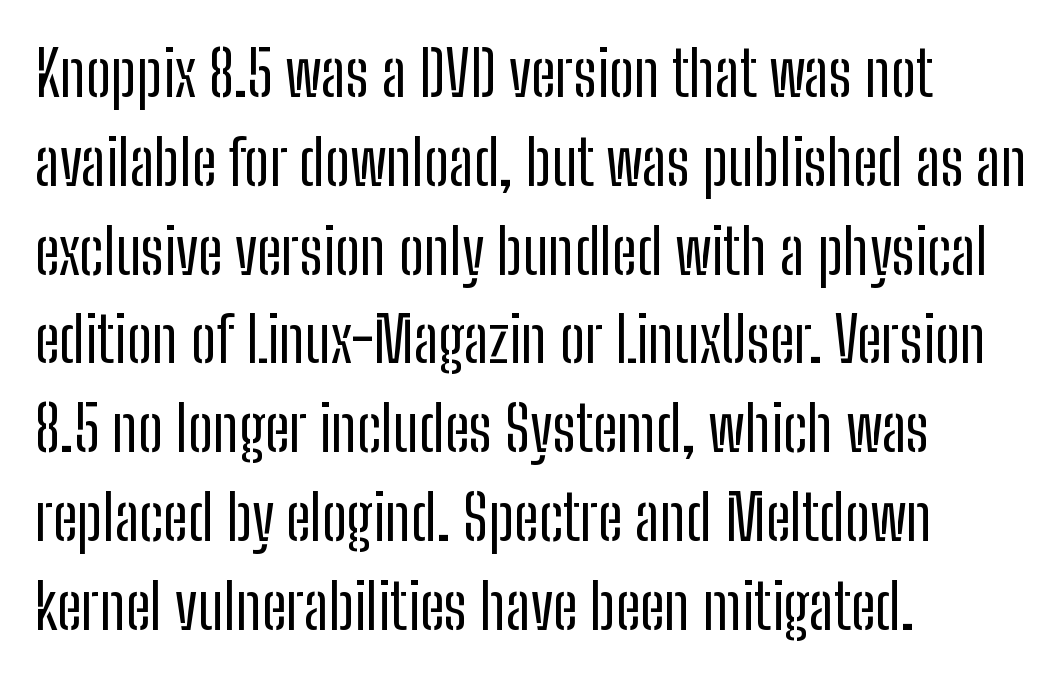
{"serif": "no", "italic": "no", "bold": "no", "weight": "regular", "width": "condensed", "stroke_contrast": "low", "x_height": "medium", "monospaced": "no", "underline": "no", "align": "left", "line_spacing": "normal", "line_spacing_ratio": 1.41, "letter_spacing": "normal", "letter_spacing_em": 0.0, "glyph_px": 63}
